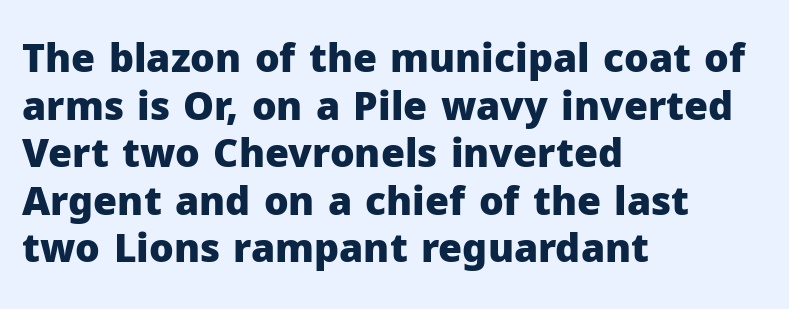
The image shows 39 px heavy sans-serif type, upright; set left-aligned, line spacing 1.22x, normal letter spacing, not underlined; low stroke contrast and a medium x-height.
